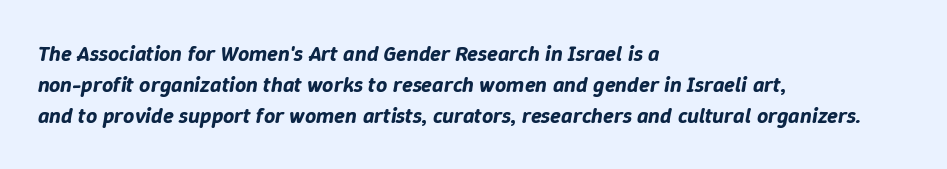
Q: Is the text italic (slanted)? A: Yes, it leans right by about 9 degrees.
Q: Is the text underlined? A: No.
Q: How is the paragraph aligned? A: Left-aligned.
Q: Is the spacing between letters normal or unusually wide? A: Normal.
Q: Is the spacing between lines tight, normal or loose? A: Normal.
